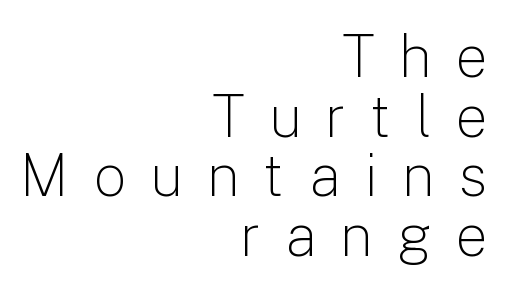
The image shows 58 px light sans-serif type, upright; set right-aligned, tight line spacing (1.03x), unusually wide letter spacing (+0.41 em), not underlined; low stroke contrast and a medium x-height.
